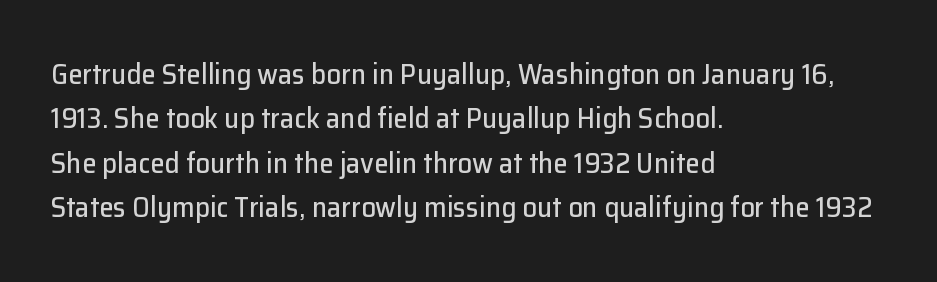
The image shows 29 px sans-serif type, upright; set left-aligned, normal line spacing (1.53x), normal letter spacing, not underlined; low stroke contrast and a medium x-height.
